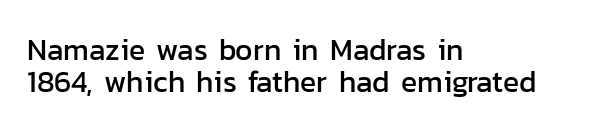
{"serif": "no", "italic": "no", "width": "normal", "stroke_contrast": "low", "x_height": "medium", "monospaced": "no", "underline": "no", "align": "left", "line_spacing": "tight", "line_spacing_ratio": 1.07, "letter_spacing": "normal", "letter_spacing_em": 0.0, "glyph_px": 30}
